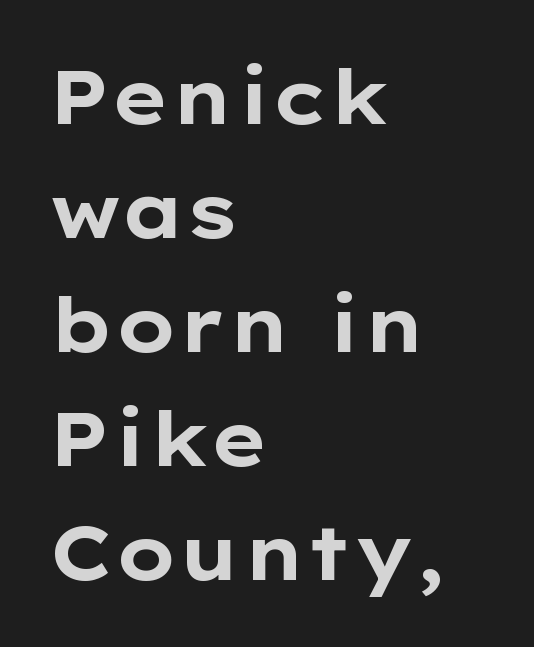
{"serif": "no", "italic": "no", "bold": "yes", "weight": "bold", "width": "wide", "stroke_contrast": "low", "x_height": "medium", "monospaced": "no", "underline": "no", "align": "left", "line_spacing": "normal", "line_spacing_ratio": 1.5, "letter_spacing": "normal", "letter_spacing_em": 0.0, "glyph_px": 76}
